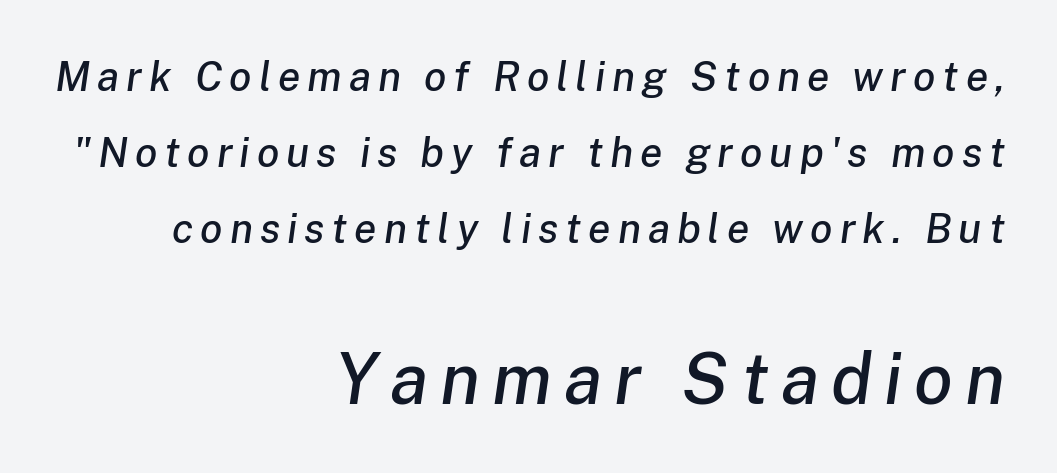
Q: Is the text italic (slanted)? A: Yes, it leans right by about 8 degrees.
Q: Is the text underlined? A: No.
Q: How is the paragraph aligned? A: Right-aligned.
Q: Which block of text is set in a larger size, the first (top) or the second (bottom)? A: The second (bottom) one.
Q: Width (condensed, normal, or wide)? A: Normal.
Q: Stroke contrast? A: Low.
Q: x-height? A: Medium.
Q: Monospaced? A: No.
